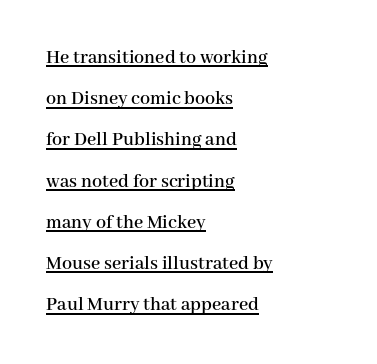
Q: Is the text italic (slanted)? A: No, it is upright.
Q: Is the text underlined? A: Yes.
Q: How is the paragraph aligned? A: Left-aligned.
Q: Is the spacing between letters normal or unusually wide? A: Normal.
Q: Is the spacing between lines tight, normal or loose? A: Loose.
